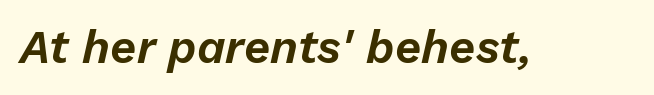
Check under the words: just untouched page. Each letter keeps its own natural width here, so spacing adapts to shape. Looking at the ascenders, they clearly lean. What stands out about the letter spacing? Nothing — it is the standard amount.
